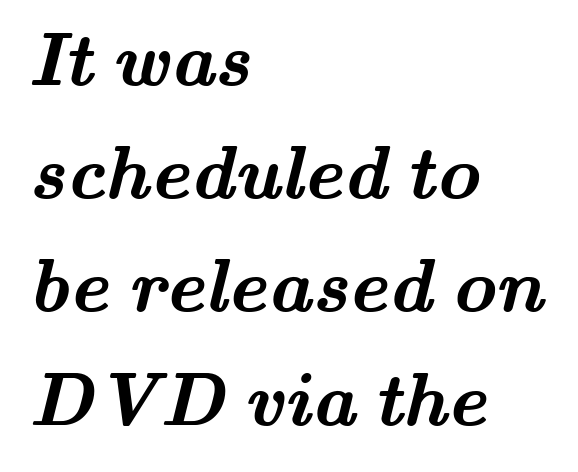
{"serif": "yes", "bold": "yes", "weight": "semibold", "width": "wide", "stroke_contrast": "medium", "x_height": "small", "monospaced": "no", "underline": "no", "align": "left", "line_spacing": "normal", "line_spacing_ratio": 1.51, "letter_spacing": "normal", "letter_spacing_em": 0.0, "glyph_px": 75}
